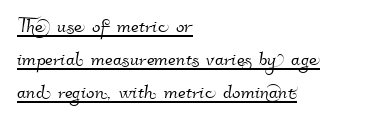
Summary of vertical rhythm: regular, with standard interline spacing. This sample uses plain, unmodified letter spacing. The typesetter chose a ragged-right arrangement here. Glance below the letters and you will spot a drawn line.
